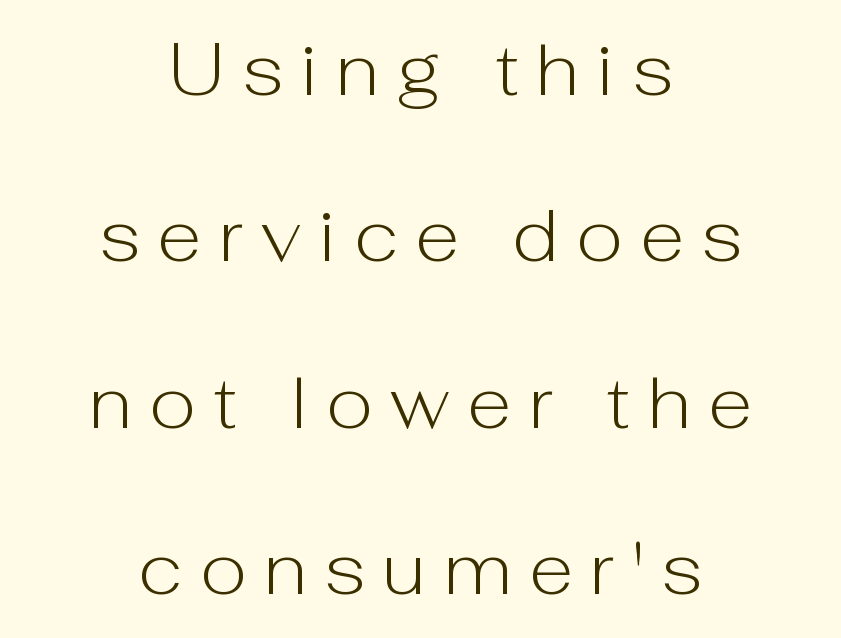
{"serif": "no", "italic": "no", "bold": "no", "weight": "light", "width": "normal", "stroke_contrast": "low", "x_height": "medium", "monospaced": "no", "underline": "no", "align": "center", "line_spacing": "loose", "line_spacing_ratio": 2.28, "letter_spacing": "wide", "letter_spacing_em": 0.24, "glyph_px": 73}
